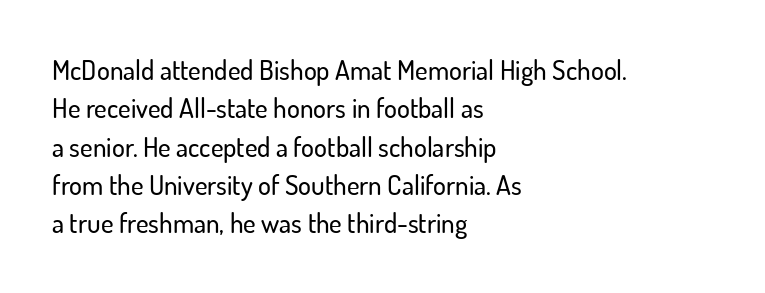
Q: Is the text italic (slanted)? A: No, it is upright.
Q: Is the text underlined? A: No.
Q: How is the paragraph aligned? A: Left-aligned.
Q: Is the spacing between letters normal or unusually wide? A: Normal.
Q: Is the spacing between lines tight, normal or loose? A: Normal.
